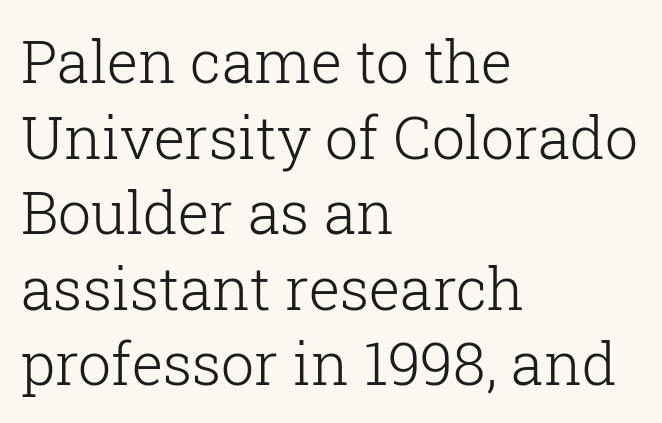
The image shows 59 px light serif type, upright; set left-aligned, normal line spacing (1.28x), normal letter spacing, not underlined; low stroke contrast and a medium x-height.
